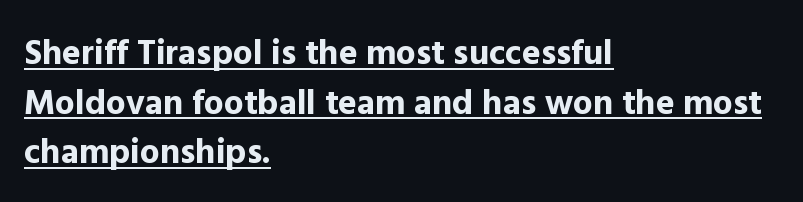
The passage is arranged the way most books set body copy — flush left. The glyphs have the mass of a bold cut. Each letter's strokes conclude bluntly, with no projecting serifs. Note the varied advance widths — an 'i' is clearly narrower than an 'm'.
